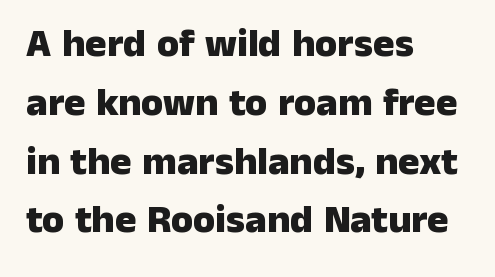
Is this a sans? Yes — the strokes have no serifs. Every character sits straight up, as roman type does. Strokes here are thick enough to call this a true bold. Note the varied advance widths — an 'i' is clearly narrower than an 'm'. Horizontal alignment here is leftward, the default for most running prose.
